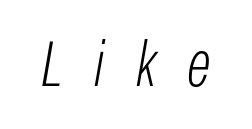
Q: Is the text bold? A: No.
Q: Is the text italic (slanted)? A: Yes, it leans right by about 10 degrees.
Q: Is the text underlined? A: No.
Q: Is the spacing between letters normal or unusually wide? A: Unusually wide.
Q: Width (condensed, normal, or wide)? A: Condensed.
Q: Stroke contrast? A: Low.
Q: x-height? A: Medium.
Q: Monospaced? A: No.
